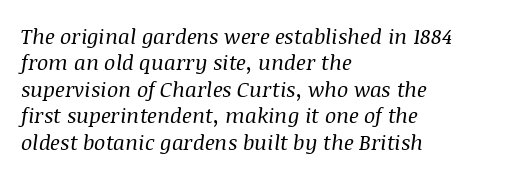
Q: Is the text bold? A: No.
Q: Is the text italic (slanted)? A: Yes, it leans right by about 8 degrees.
Q: Is the text underlined? A: No.
Q: How is the paragraph aligned? A: Left-aligned.
Q: Is the spacing between letters normal or unusually wide? A: Normal.
Q: Is the spacing between lines tight, normal or loose? A: Normal.
